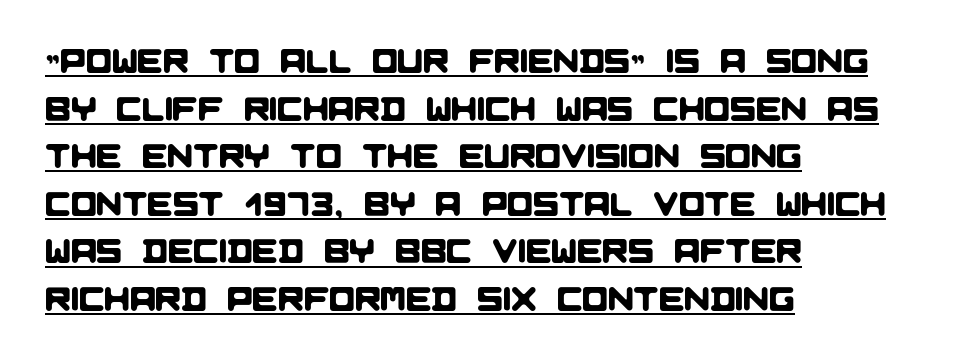
Regarding leading, the lines here are spaced in the standard way. The lines are quadded left. The letters carry no serifs — their stems end cleanly without finishing strokes. Glyph-to-glyph distance matches everyday printed text. The rendering uses the underline text-decoration.
